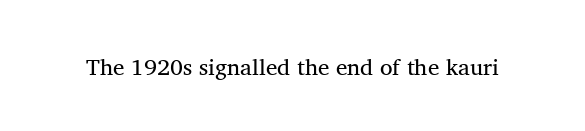
The image shows 23 px text type; set normal letter spacing, not underlined.
